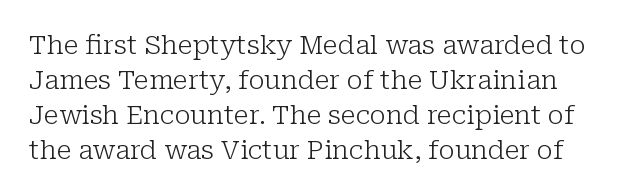
Q: Is the text bold? A: No.
Q: Is the text italic (slanted)? A: No, it is upright.
Q: Is the text underlined? A: No.
Q: Is the spacing between letters normal or unusually wide? A: Normal.
Q: Is the spacing between lines tight, normal or loose? A: Normal.
